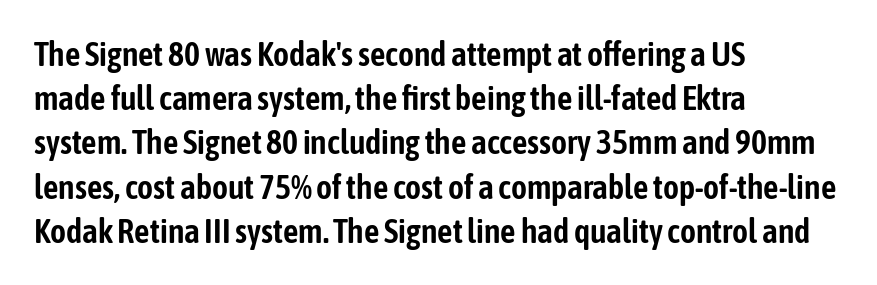
The image shows 34 px condensed sans-serif type, upright; set left-aligned, normal line spacing (1.3x), normal letter spacing, not underlined; low stroke contrast and a medium x-height.
